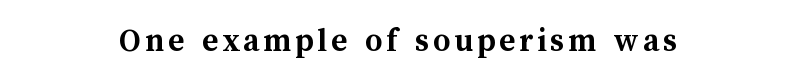
Q: Is the text bold? A: Yes.
Q: Is the text italic (slanted)? A: No, it is upright.
Q: Is the text underlined? A: No.
Q: How is the paragraph aligned? A: Centered.
Q: Width (condensed, normal, or wide)? A: Normal.
Q: Stroke contrast? A: Medium.
Q: x-height? A: Medium.
Q: Monospaced? A: No.
